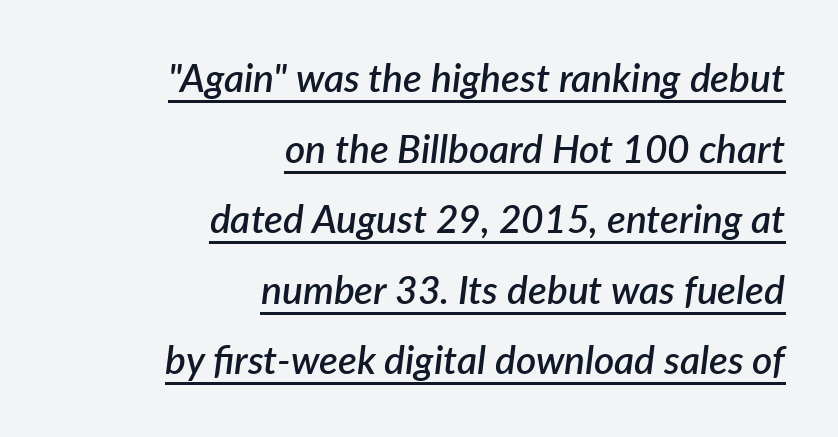
{"italic": "yes", "lean": "right", "slant_degrees": 7, "bold": "semi", "weight": "semibold", "width": "normal", "stroke_contrast": "low", "x_height": "medium", "monospaced": "no", "underline": "yes", "align": "right", "line_spacing_ratio": 1.81, "letter_spacing": "normal", "letter_spacing_em": 0.0, "glyph_px": 39}
